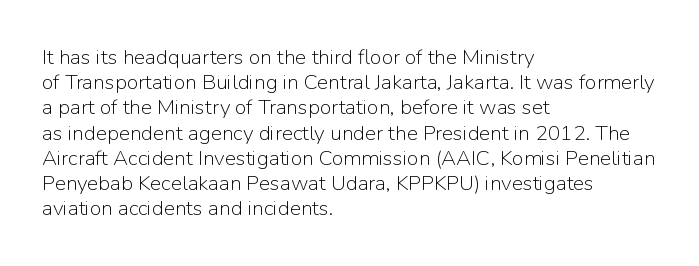
The image shows 21 px text type, upright; set left-aligned, line spacing 1.2x, normal letter spacing, not underlined.
